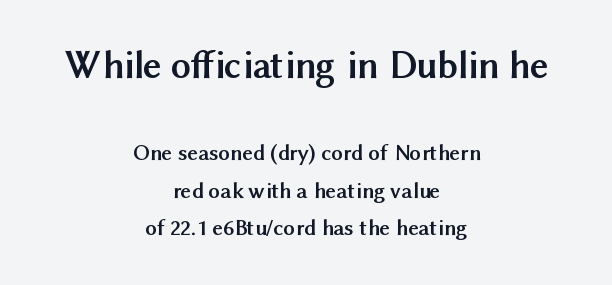
Look at the bottom of the vertical strokes: they stop flat, with no serifs. The gap between lines stays unmarked. This rendering uses center alignment, leaving both contours irregular but symmetric. Honestly, the row spacing looks completely unremarkable. The passage shown is typed in a proportional face where columns would drift.
